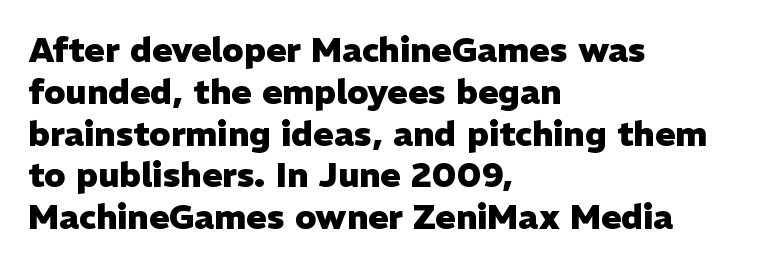
Q: Is the text bold? A: Yes.
Q: Is the text italic (slanted)? A: No, it is upright.
Q: Is the typeface a serif or a sans-serif typeface? A: Sans-serif.
Q: Is the text underlined? A: No.
Q: How is the paragraph aligned? A: Left-aligned.
Q: Is the spacing between letters normal or unusually wide? A: Normal.
Q: Width (condensed, normal, or wide)? A: Normal.
Q: Stroke contrast? A: Low.
Q: x-height? A: Medium.
Q: Monospaced? A: No.
